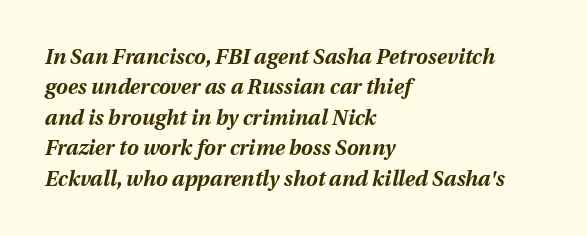
Q: Is the text bold? A: Yes.
Q: Is the text italic (slanted)? A: Yes, it leans right by about 12 degrees.
Q: Is the text underlined? A: No.
Q: How is the paragraph aligned? A: Left-aligned.
Q: Is the spacing between letters normal or unusually wide? A: Normal.
Q: Is the spacing between lines tight, normal or loose? A: Normal.
